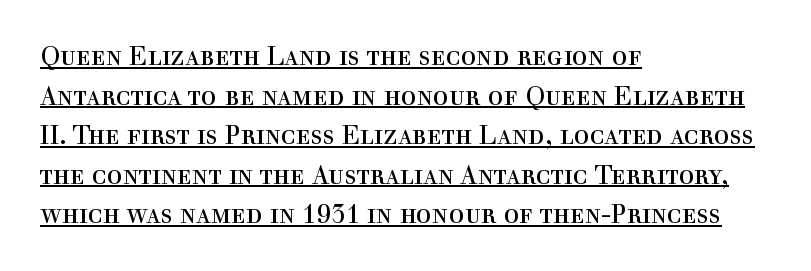
When letters stand straight like this, we call the style roman or upright. The ragged edge is on the right, which tells us the setting is flush left. This block has exactly the height ordinary leading produces. Has an underline been added? It has.
